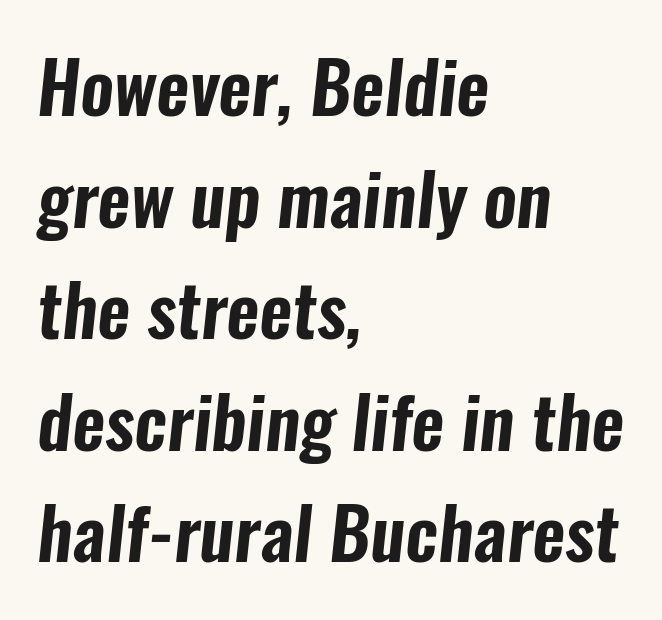
The image shows 72 px condensed sans-serif type; set left-aligned, normal line spacing (1.55x), normal letter spacing, not underlined; low stroke contrast and a medium x-height.
